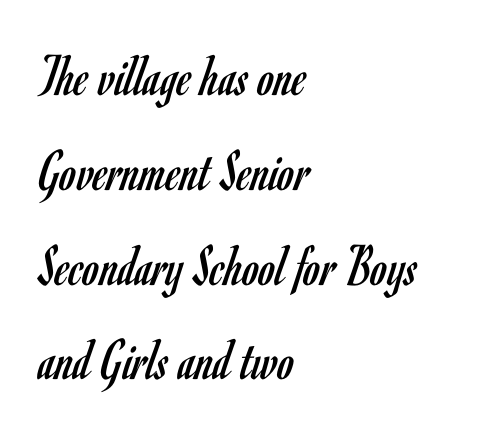
{"serif": "no", "bold": "no", "weight": "regular", "width": "condensed", "stroke_contrast": "low", "x_height": "small", "monospaced": "no", "underline": "no", "align": "left", "line_spacing": "normal", "line_spacing_ratio": 1.58, "letter_spacing": "normal", "letter_spacing_em": 0.0, "glyph_px": 60}
